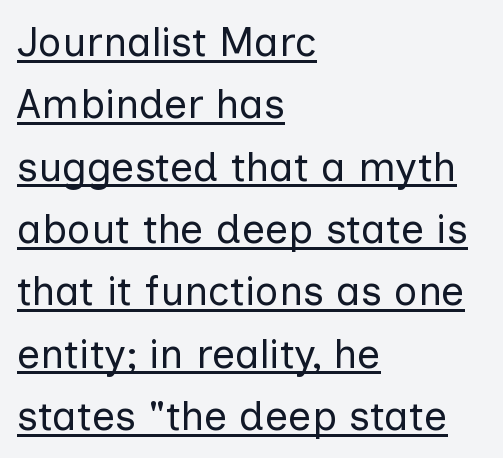
{"serif": "no", "italic": "no", "bold": "no", "weight": "regular", "width": "normal", "stroke_contrast": "low", "x_height": "medium", "monospaced": "no", "underline": "yes", "align": "left", "line_spacing": "normal", "line_spacing_ratio": 1.52, "letter_spacing": "normal", "letter_spacing_em": 0.0, "glyph_px": 41}
